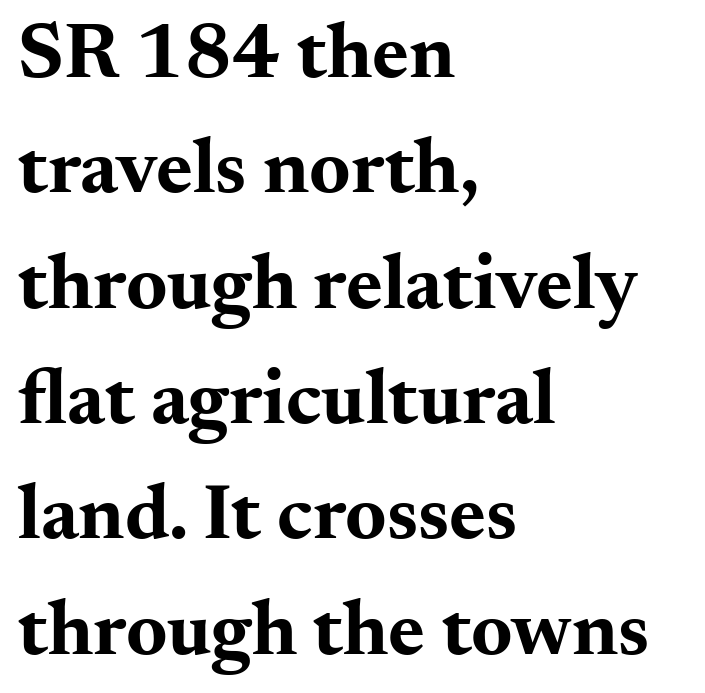
The image shows 79 px bold, wide serif type, upright; set left-aligned, normal line spacing (1.46x), normal letter spacing, not underlined; medium stroke contrast and a small x-height.
